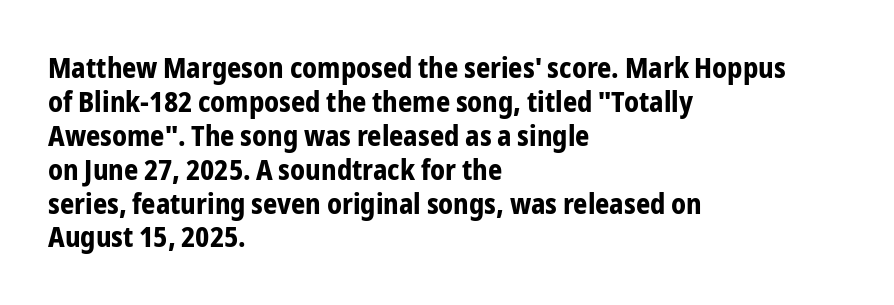
Q: Is the text bold? A: Yes.
Q: Is the text italic (slanted)? A: No, it is upright.
Q: Is the typeface a serif or a sans-serif typeface? A: Sans-serif.
Q: Is the text underlined? A: No.
Q: How is the paragraph aligned? A: Left-aligned.
Q: Is the spacing between letters normal or unusually wide? A: Normal.
Q: Width (condensed, normal, or wide)? A: Condensed.
Q: Stroke contrast? A: Low.
Q: x-height? A: Medium.
Q: Monospaced? A: No.
